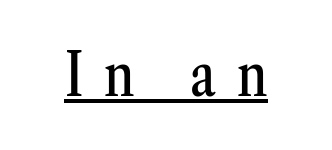
What decoration does the sample have? An underline. These lines are rendered in a variable-pitch font. Observe the serifs anchoring each vertical stroke in this sample. You could only call the tracking loose — the letters float apart.
